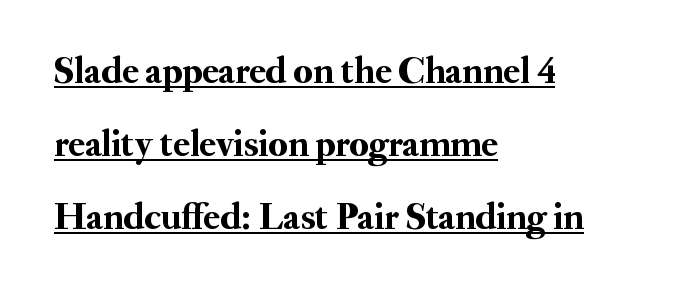
The image shows 38 px serif type, upright; set left-aligned, loose line spacing (1.92x), normal letter spacing, underlined; medium stroke contrast and a small x-height.
